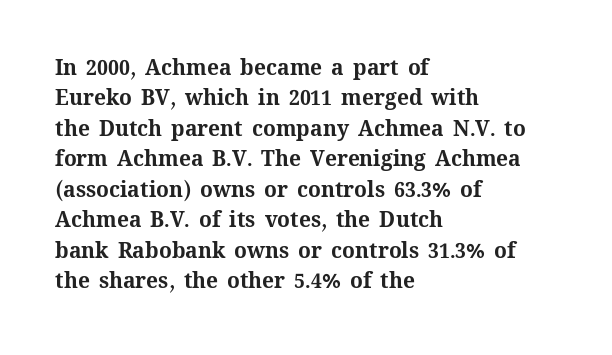
The image shows 21 px bold type, upright; set left-aligned, normal line spacing (1.45x), normal letter spacing, not underlined.
